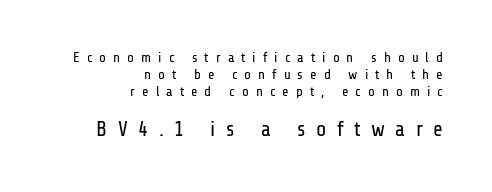
The image shows 21 px text type, upright; set right-aligned, line spacing 1.22x, unusually wide letter spacing (+0.5 em), not underlined; the second (bottom) block is 1.5x larger.
